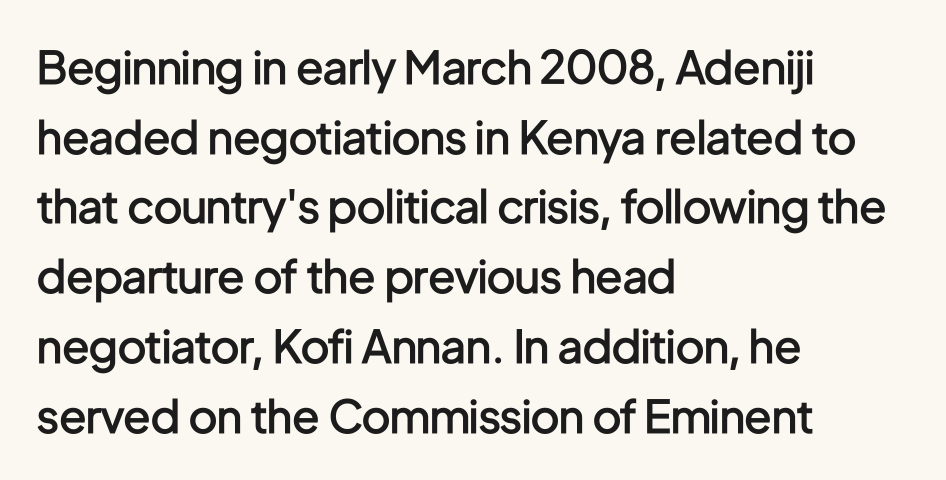
The glyphs are unaccompanied by any horizontal stroke below them. Normally led — the rows are evenly, conventionally spaced. You can tell it's not italic because the verticals are truly vertical. The letters advance in unequal steps, a hallmark of proportional type.
